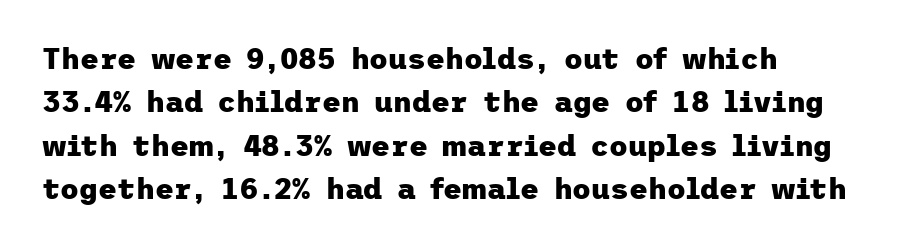
The image shows 29 px heavy sans-serif type, upright; set left-aligned, normal line spacing (1.5x), normal letter spacing, not underlined; low stroke contrast and a medium x-height.
